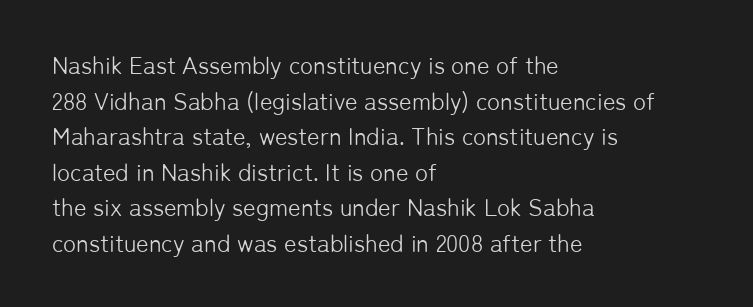
The image shows 24 px text type, upright; set left-aligned, normal line spacing (1.48x), normal letter spacing, not underlined.
